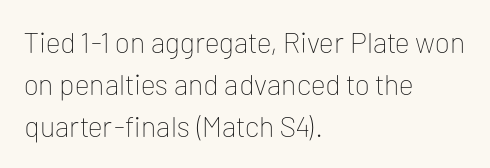
The letterforms sit shoulder to shoulder at normal distance. The text was rendered using a sans face with plain stroke endings. These lines sit exactly where default settings would place them. The rendering uses natural spacing where letterforms have individual widths.
